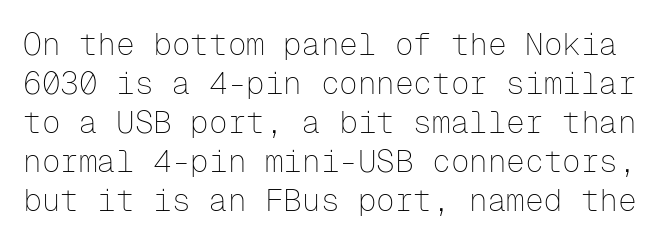
{"serif": "no", "italic": "no", "bold": "no", "weight": "thin", "width": "normal", "stroke_contrast": "low", "x_height": "medium", "monospaced": "yes", "underline": "no", "line_spacing": "normal", "line_spacing_ratio": 1.26, "letter_spacing": "normal", "letter_spacing_em": 0.0, "glyph_px": 31}
